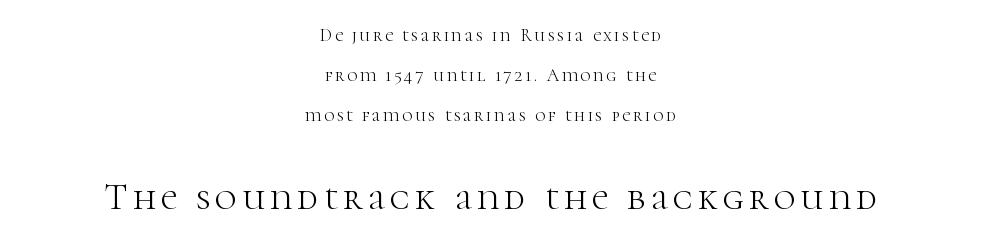
Q: Is the text bold? A: No.
Q: Is the text italic (slanted)? A: No, it is upright.
Q: Is the typeface a serif or a sans-serif typeface? A: Serif.
Q: Is the text underlined? A: No.
Q: How is the paragraph aligned? A: Centered.
Q: Is the spacing between lines tight, normal or loose? A: Loose.
Q: Which block of text is set in a larger size, the first (top) or the second (bottom)? A: The second (bottom) one.
Q: Width (condensed, normal, or wide)? A: Normal.
Q: Stroke contrast? A: High.
Q: x-height? A: Medium.
Q: Monospaced? A: No.
